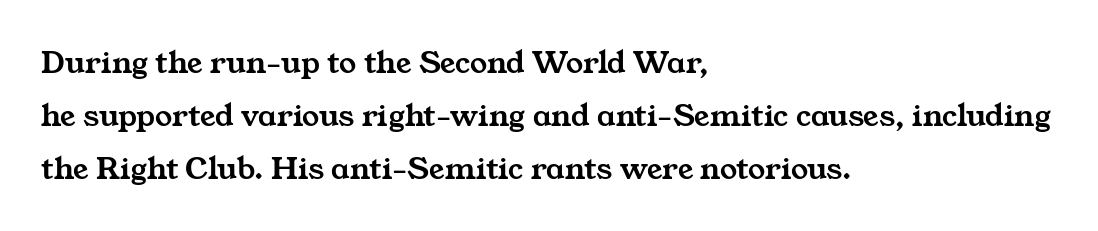
Q: Is the typeface a serif or a sans-serif typeface? A: Serif.
Q: Is the text underlined? A: No.
Q: How is the paragraph aligned? A: Left-aligned.
Q: Is the spacing between letters normal or unusually wide? A: Normal.
Q: Is the spacing between lines tight, normal or loose? A: Normal.
Q: Width (condensed, normal, or wide)? A: Wide.
Q: Stroke contrast? A: Medium.
Q: x-height? A: Medium.
Q: Monospaced? A: No.
